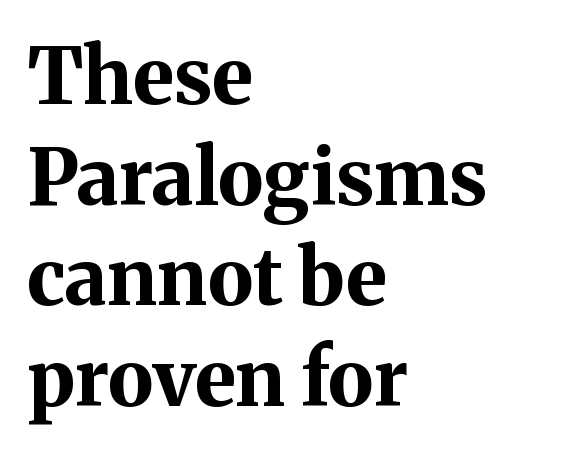
Q: Is the text bold? A: Yes.
Q: Is the text italic (slanted)? A: No, it is upright.
Q: Is the typeface a serif or a sans-serif typeface? A: Serif.
Q: Is the text underlined? A: No.
Q: How is the paragraph aligned? A: Left-aligned.
Q: Is the spacing between letters normal or unusually wide? A: Normal.
Q: Is the spacing between lines tight, normal or loose? A: Normal.
Q: Width (condensed, normal, or wide)? A: Normal.
Q: Stroke contrast? A: Medium.
Q: x-height? A: Medium.
Q: Monospaced? A: No.
